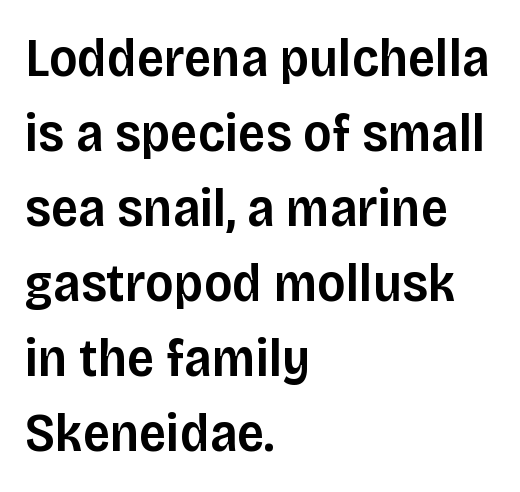
{"serif": "no", "italic": "no", "bold": "semi", "weight": "semibold", "width": "normal", "stroke_contrast": "low", "x_height": "large", "monospaced": "no", "underline": "no", "align": "left", "line_spacing": "normal", "line_spacing_ratio": 1.39, "letter_spacing": "normal", "letter_spacing_em": 0.0, "glyph_px": 54}
